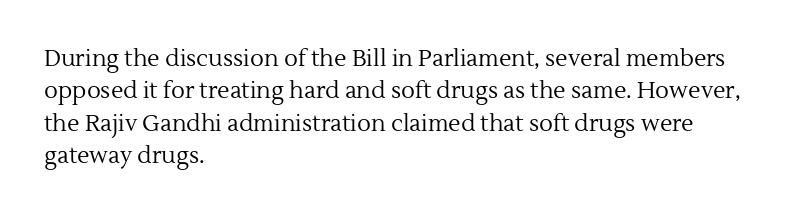
{"italic": "no", "bold": "no", "underline": "no", "align": "left", "line_spacing": "normal", "line_spacing_ratio": 1.41, "letter_spacing": "normal", "letter_spacing_em": 0.0, "glyph_px": 23}
